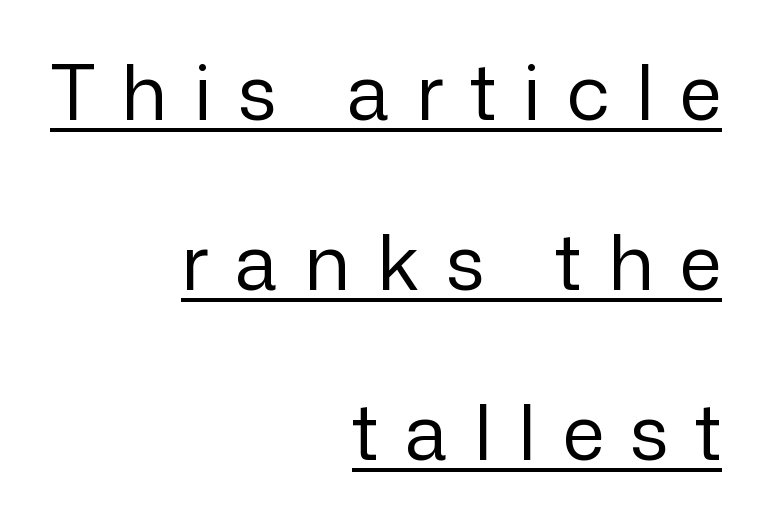
Q: Is the text bold? A: No.
Q: Is the text italic (slanted)? A: No, it is upright.
Q: Is the typeface a serif or a sans-serif typeface? A: Sans-serif.
Q: Is the text underlined? A: Yes.
Q: How is the paragraph aligned? A: Right-aligned.
Q: Is the spacing between letters normal or unusually wide? A: Unusually wide.
Q: Is the spacing between lines tight, normal or loose? A: Loose.
Q: Width (condensed, normal, or wide)? A: Normal.
Q: Stroke contrast? A: Low.
Q: x-height? A: Medium.
Q: Monospaced? A: No.
